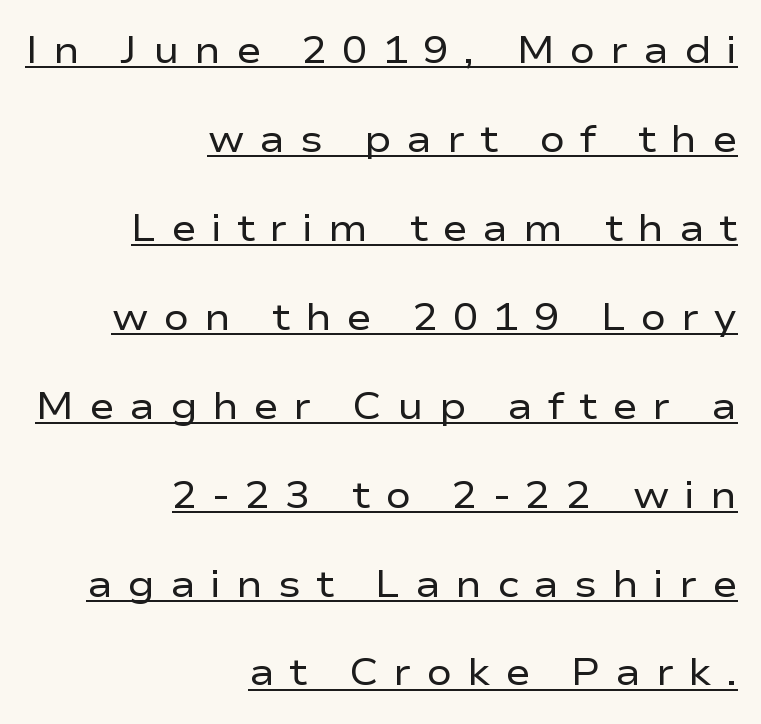
{"serif": "no", "italic": "no", "bold": "no", "weight": "regular", "width": "wide", "stroke_contrast": "low", "x_height": "medium", "monospaced": "no", "underline": "yes", "align": "right", "line_spacing": "loose", "line_spacing_ratio": 2.34, "letter_spacing": "wide", "letter_spacing_em": 0.39, "glyph_px": 38}
